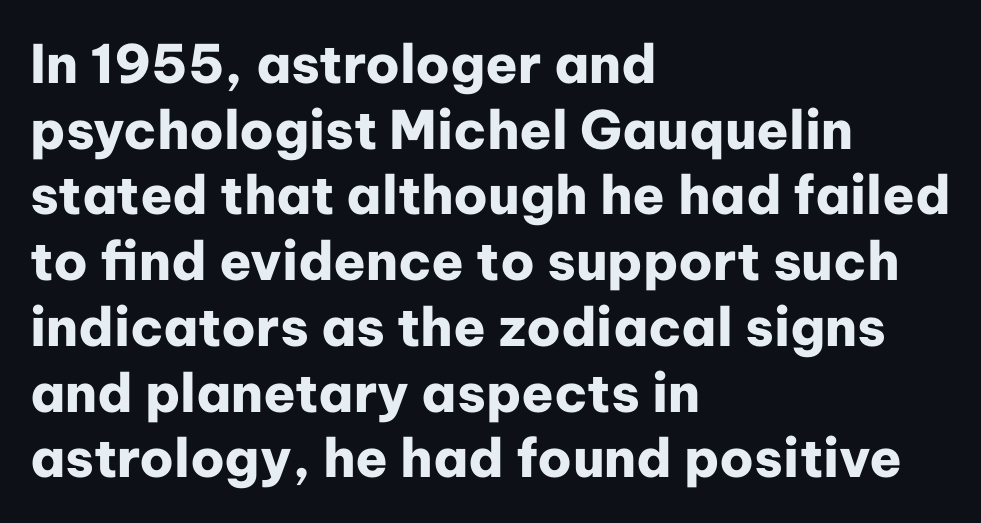
The image shows 53 px heavy sans-serif type, upright; set left-aligned, line spacing 1.24x, normal letter spacing, not underlined; low stroke contrast and a medium x-height.
